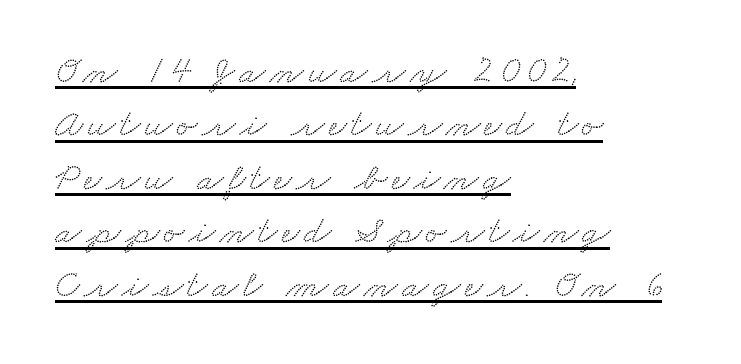
{"serif": "yes", "width": "wide", "stroke_contrast": "low", "x_height": "small", "monospaced": "no", "underline": "yes", "align": "left", "line_spacing": "normal", "line_spacing_ratio": 1.37, "glyph_px": 39}
